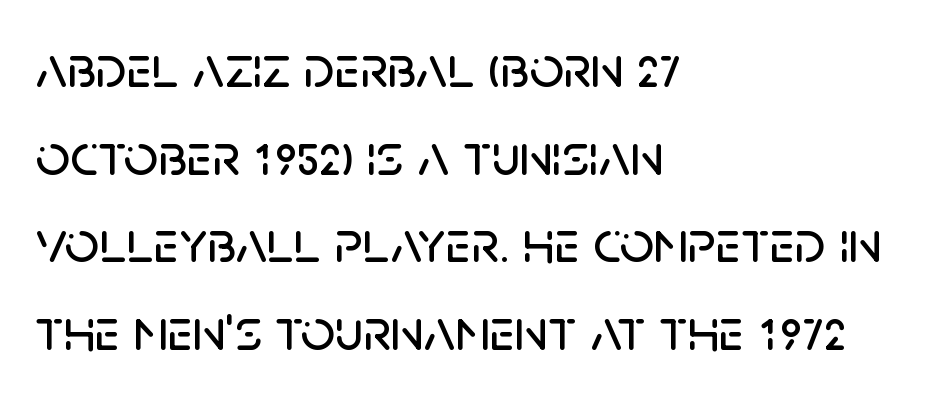
This sample has the flowing, uneven cadence of proportional lettering. Font category for this specimen: sans-serif. Observe the ordinary spacing: letters are neighbours, not strangers. Quick note: interline space is typical.
